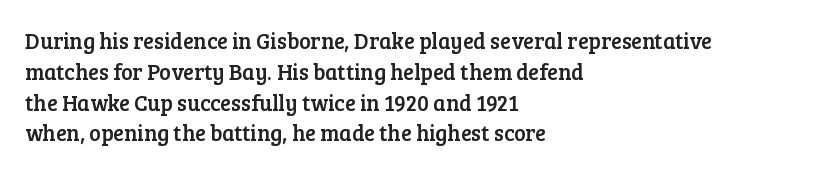
{"italic": "no", "underline": "no", "align": "left", "line_spacing": "normal", "line_spacing_ratio": 1.4, "letter_spacing": "normal", "letter_spacing_em": 0.0, "glyph_px": 22}
